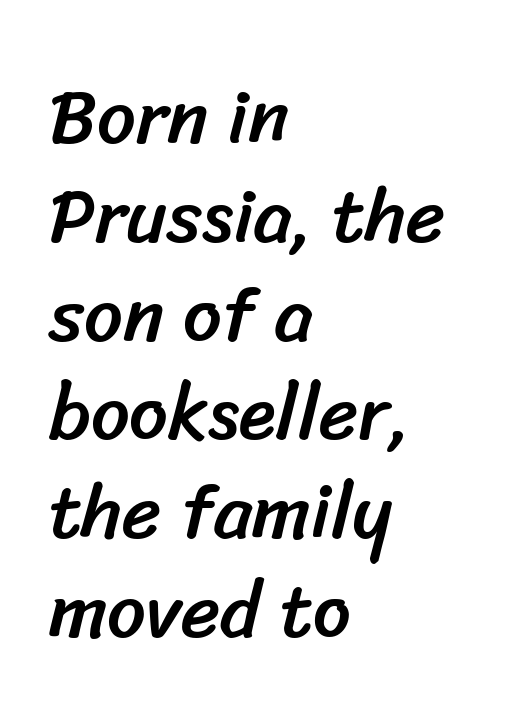
The image shows 76 px sans-serif type; set left-aligned, normal line spacing (1.3x), normal letter spacing, not underlined; low stroke contrast and a medium x-height.
